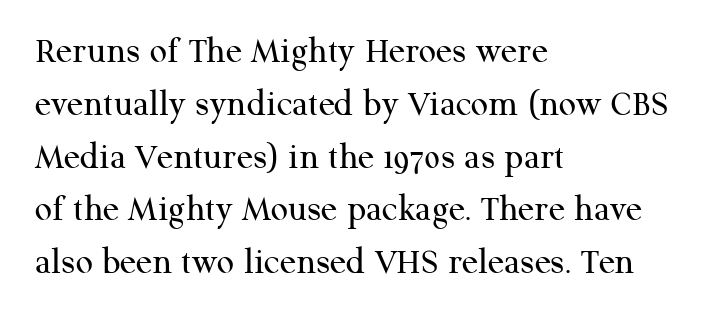
The compositor pushed each line to the left boundary. Type style note: has serifs. Short note: letters normally spaced. The rendering uses natural spacing where letterforms have individual widths. The letters stand straight up with perfectly vertical stems. These lines sit exactly where default settings would place them.
